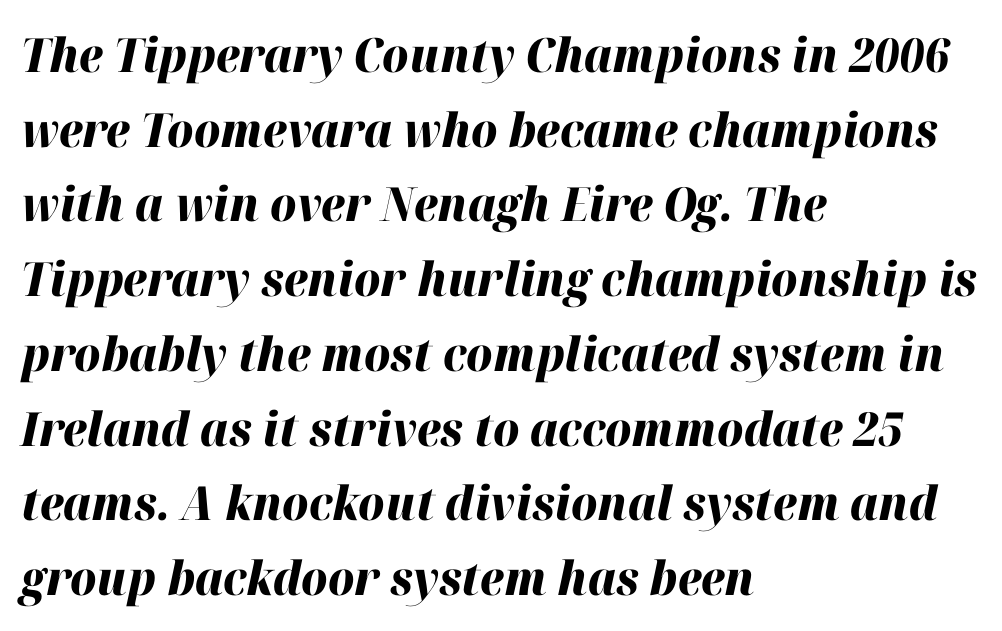
Proportional: the letters do not fall into vertical columns. Anything drawn beneath the words? Only blank space. Would a proofreader flag this as italicized? Yes. In terms of leading, this rendering sits right in the middle. This sample uses plain, unmodified letter spacing. The paragraph has a hard left edge and a soft right edge.
